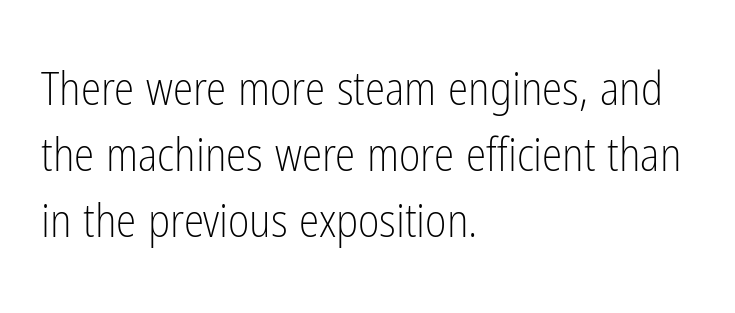
Summary of vertical rhythm: regular, with standard interline spacing. Students, note that the glyphs here touch the page at normal intervals. Descenders are the only things crossing below the line. Typeset ragged right — the left edge is the straight one. The type family on display is of the sans-serif kind. The characters are drawn with everyday or finer stroke widths.
